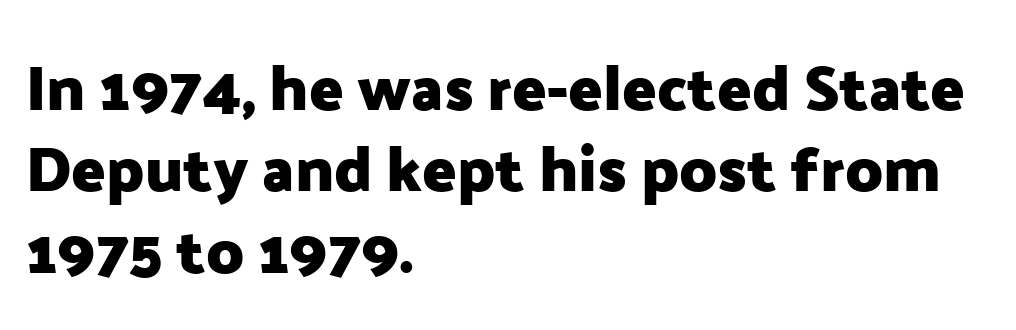
{"serif": "no", "italic": "no", "bold": "yes", "weight": "heavy", "width": "normal", "stroke_contrast": "low", "x_height": "medium", "monospaced": "no", "underline": "no", "align": "left", "line_spacing": "normal", "line_spacing_ratio": 1.29, "letter_spacing": "normal", "letter_spacing_em": 0.0, "glyph_px": 63}
